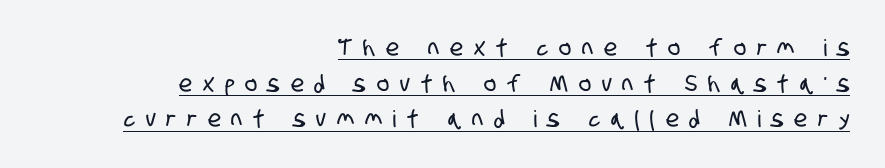
Q: Is the text underlined? A: Yes.
Q: How is the paragraph aligned? A: Right-aligned.
Q: Is the spacing between letters normal or unusually wide? A: Unusually wide.
Q: Is the spacing between lines tight, normal or loose? A: Normal.
